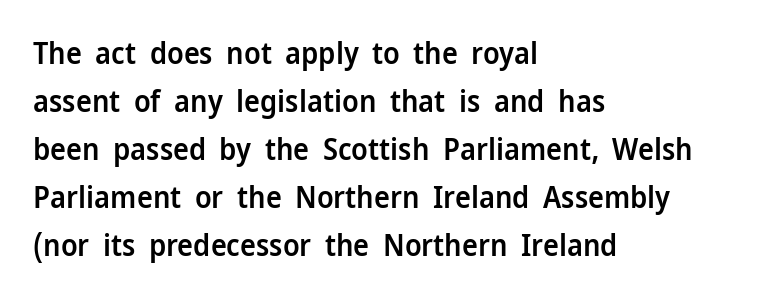
The image shows 30 px semibold sans-serif type, upright; set left-aligned, normal line spacing (1.6x), normal letter spacing, not underlined; low stroke contrast and a medium x-height.
